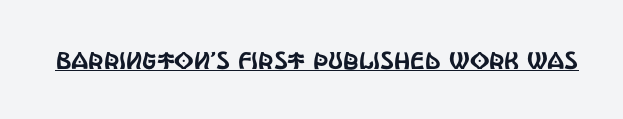
{"italic": "no", "underline": "yes", "letter_spacing": "normal", "letter_spacing_em": 0.0, "glyph_px": 24}
